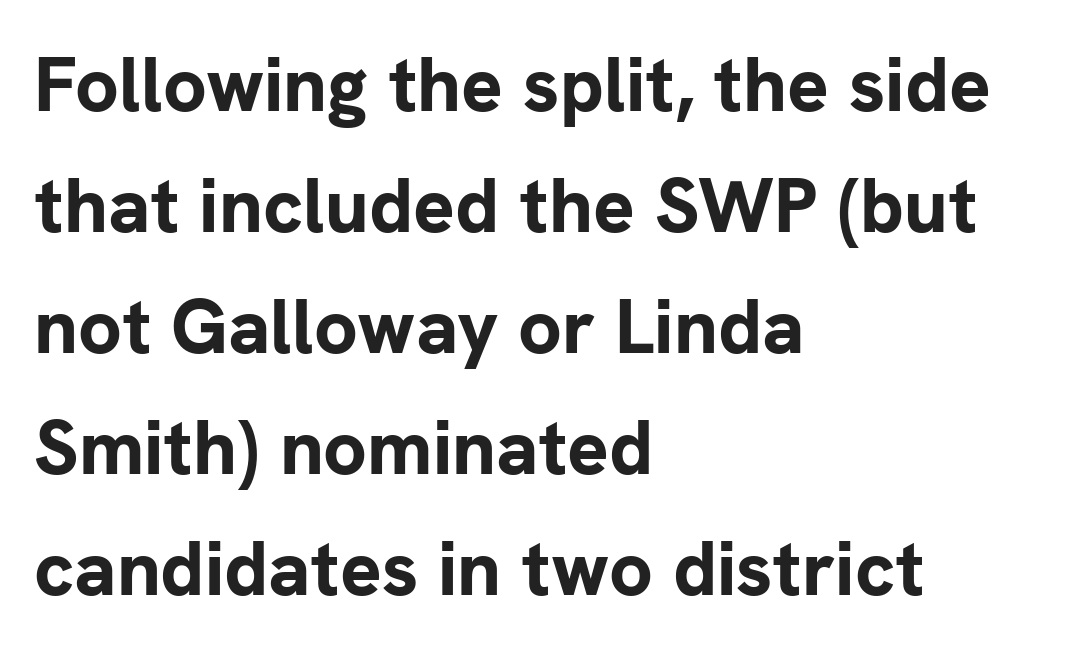
The designer left line spacing at the default. Proportional: the letters do not fall into vertical columns. Is the letter spacing exaggerated? No — it looks like the ordinary default. A sans-serif font was chosen for this passage. Caption: bold face, heavy strokes.
